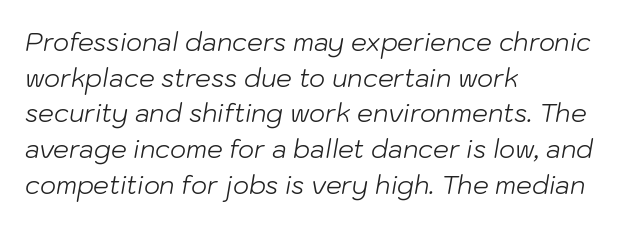
{"italic": "yes", "lean": "right", "slant_degrees": 10, "bold": "no", "underline": "no", "align": "left", "line_spacing": "normal", "line_spacing_ratio": 1.43, "letter_spacing": "normal", "letter_spacing_em": 0.0, "glyph_px": 25}
